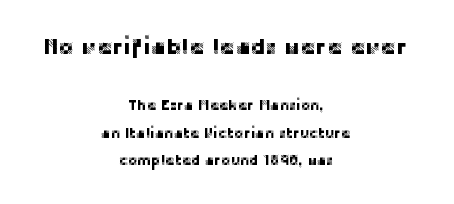
Does the lettering tilt? It doesn't — this is upright. How are the letters spaced? Ordinarily, with no added tracking. Horizontal alignment here is central, giving a formal, balanced look. The foot of each line stays bare and open.
